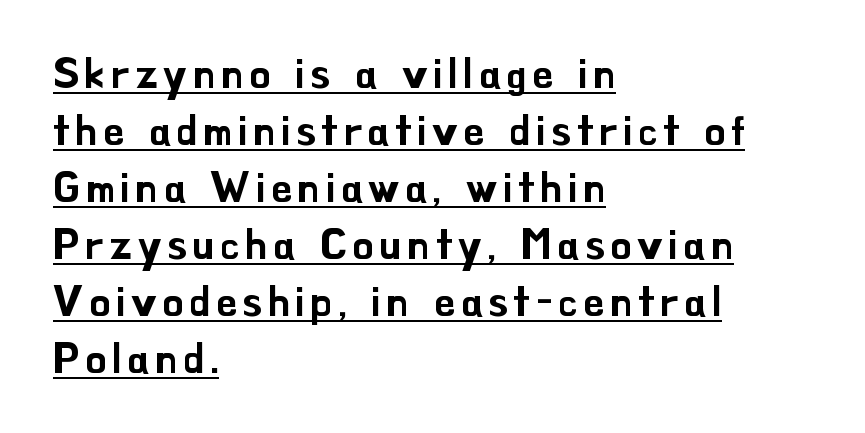
Q: Is the text italic (slanted)? A: No, it is upright.
Q: Is the typeface a serif or a sans-serif typeface? A: Sans-serif.
Q: Is the text underlined? A: Yes.
Q: How is the paragraph aligned? A: Left-aligned.
Q: Is the spacing between lines tight, normal or loose? A: Normal.
Q: Width (condensed, normal, or wide)? A: Normal.
Q: Stroke contrast? A: Low.
Q: x-height? A: Small.
Q: Monospaced? A: No.
